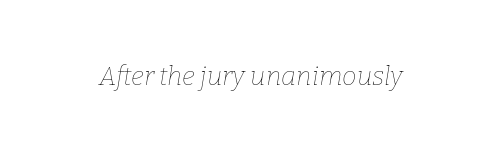
{"italic": "yes", "lean": "right", "slant_degrees": 9, "bold": "no", "underline": "no", "letter_spacing": "normal", "letter_spacing_em": 0.0, "glyph_px": 26}
